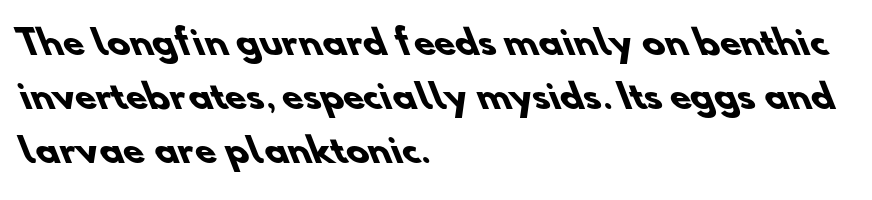
The image shows 34 px heavy sans-serif type; set left-aligned, normal line spacing (1.59x), normal letter spacing, not underlined; low stroke contrast and a small x-height.
